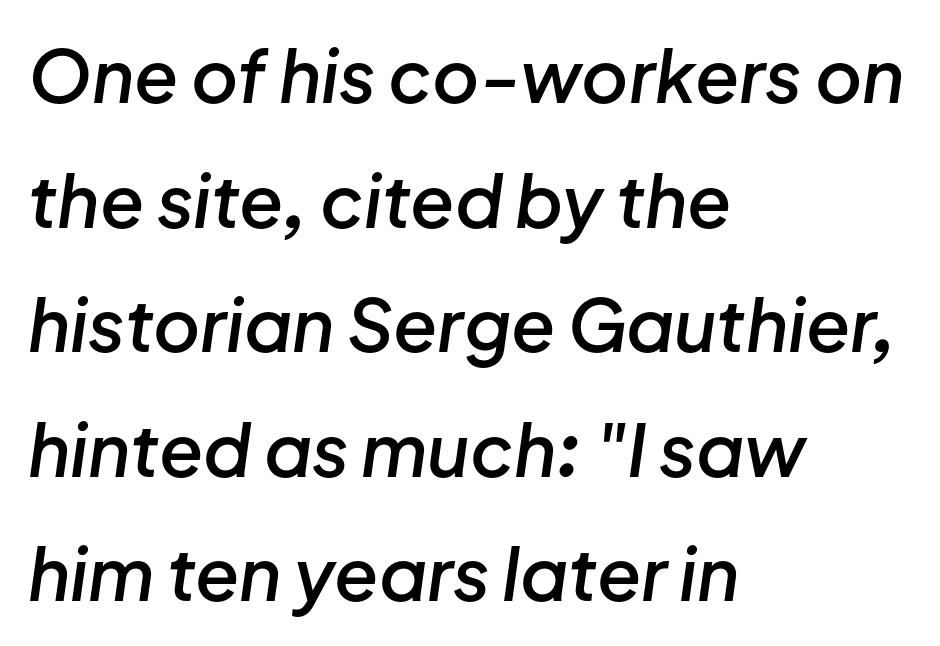
{"italic": "yes", "lean": "right", "slant_degrees": 8, "bold": "semi", "weight": "semibold", "width": "normal", "stroke_contrast": "low", "x_height": "medium", "monospaced": "no", "underline": "no", "align": "left", "line_spacing_ratio": 1.73, "letter_spacing": "normal", "letter_spacing_em": 0.0, "glyph_px": 72}
